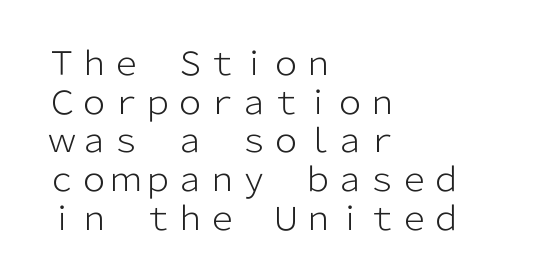
The image shows 32 px light sans-serif type, upright; set left-aligned, line spacing 1.21x, normal letter spacing, not underlined; low stroke contrast and a medium x-height.
